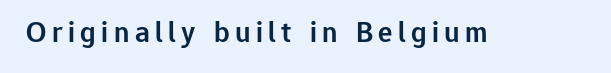
Q: Is the text bold? A: Semi-bold.
Q: Is the text italic (slanted)? A: No, it is upright.
Q: Is the typeface a serif or a sans-serif typeface? A: Sans-serif.
Q: Is the text underlined? A: No.
Q: Width (condensed, normal, or wide)? A: Normal.
Q: Stroke contrast? A: Low.
Q: x-height? A: Medium.
Q: Monospaced? A: No.
